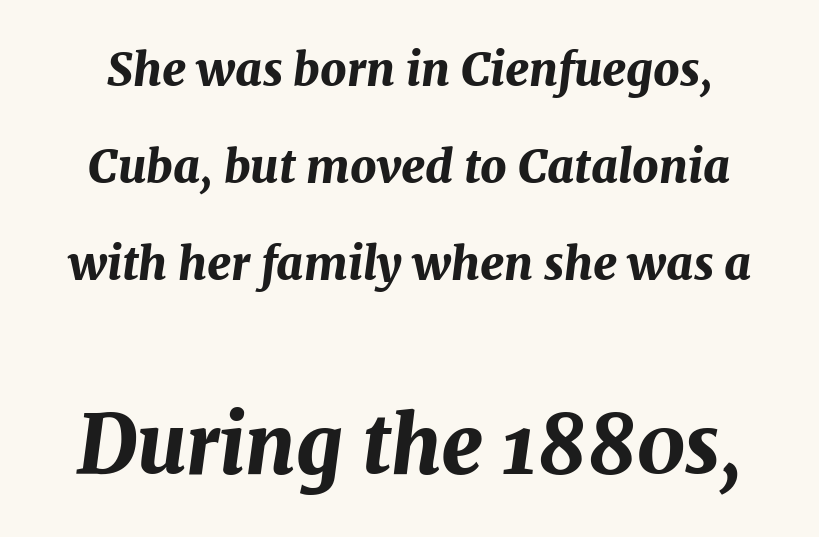
The second block has been scaled up relative to the first. Type without underlining. Default kerning and tracking; the words read as compact shapes. There's an unmistakable incline to the writing here. The face used here is proportionally spaced, like ordinary book or web type.
